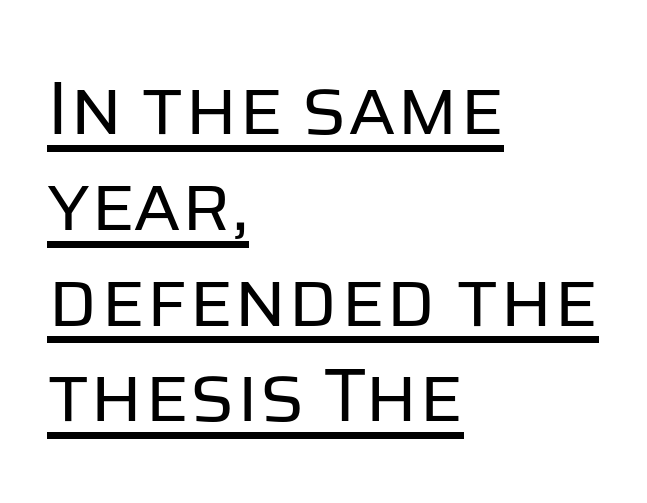
The image shows 76 px regular-weight sans-serif type, upright; set left-aligned, normal line spacing (1.26x), normal letter spacing, underlined; low stroke contrast and a large x-height.
